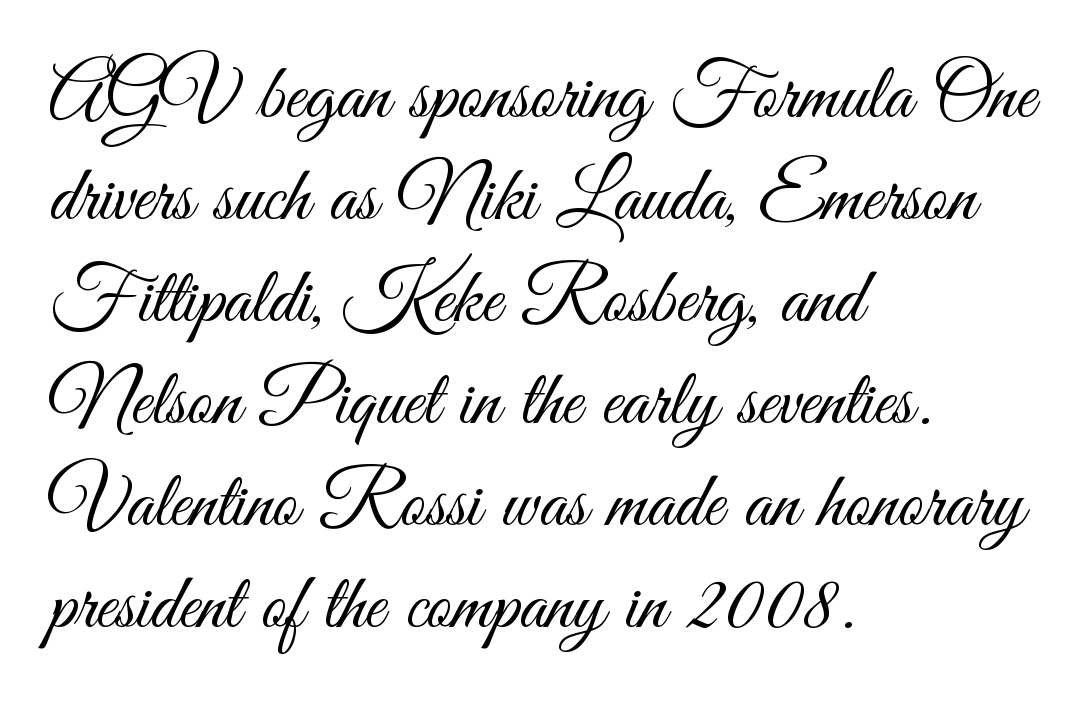
{"serif": "no", "bold": "no", "weight": "light", "width": "condensed", "stroke_contrast": "medium", "x_height": "small", "monospaced": "no", "underline": "no", "align": "left", "line_spacing": "normal", "line_spacing_ratio": 1.29, "letter_spacing": "normal", "letter_spacing_em": 0.0, "glyph_px": 79}
